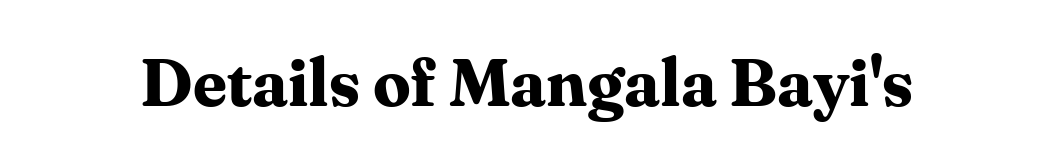
{"serif": "yes", "italic": "no", "bold": "yes", "weight": "bold", "width": "normal", "stroke_contrast": "medium", "x_height": "medium", "monospaced": "no", "underline": "no", "letter_spacing": "normal", "letter_spacing_em": 0.0, "glyph_px": 67}
